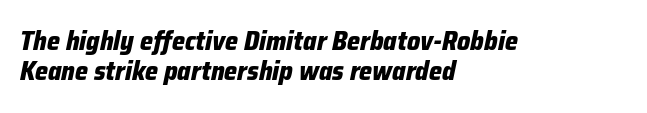
{"italic": "yes", "lean": "right", "slant_degrees": 12, "bold": "yes", "underline": "no", "align": "left", "line_spacing_ratio": 1.17, "letter_spacing": "normal", "letter_spacing_em": 0.0, "glyph_px": 26}
